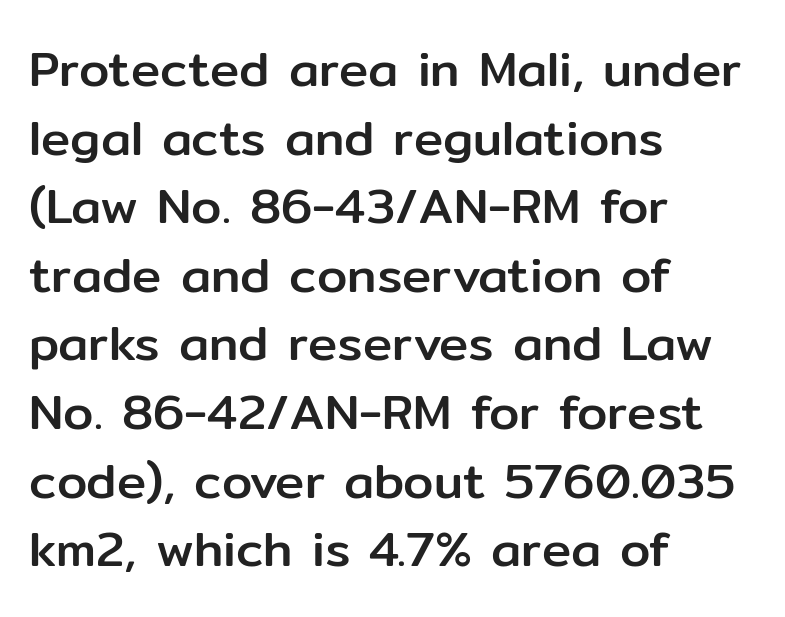
Q: Is the text italic (slanted)? A: No, it is upright.
Q: Is the typeface a serif or a sans-serif typeface? A: Sans-serif.
Q: Is the text underlined? A: No.
Q: How is the paragraph aligned? A: Left-aligned.
Q: Is the spacing between letters normal or unusually wide? A: Normal.
Q: Is the spacing between lines tight, normal or loose? A: Normal.
Q: Width (condensed, normal, or wide)? A: Normal.
Q: Stroke contrast? A: Low.
Q: x-height? A: Medium.
Q: Monospaced? A: No.
